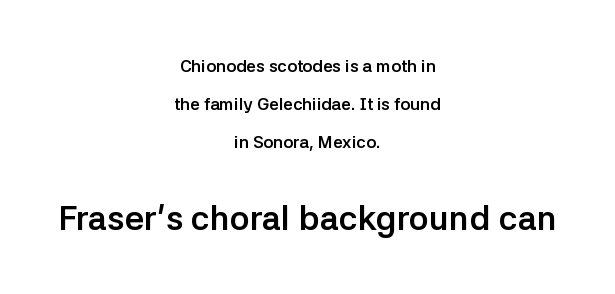
Q: Is the text bold? A: Yes.
Q: Is the text italic (slanted)? A: No, it is upright.
Q: Is the typeface a serif or a sans-serif typeface? A: Sans-serif.
Q: Is the text underlined? A: No.
Q: How is the paragraph aligned? A: Centered.
Q: Is the spacing between letters normal or unusually wide? A: Normal.
Q: Is the spacing between lines tight, normal or loose? A: Loose.
Q: Which block of text is set in a larger size, the first (top) or the second (bottom)? A: The second (bottom) one.
Q: Width (condensed, normal, or wide)? A: Normal.
Q: Stroke contrast? A: Low.
Q: x-height? A: Medium.
Q: Monospaced? A: No.
